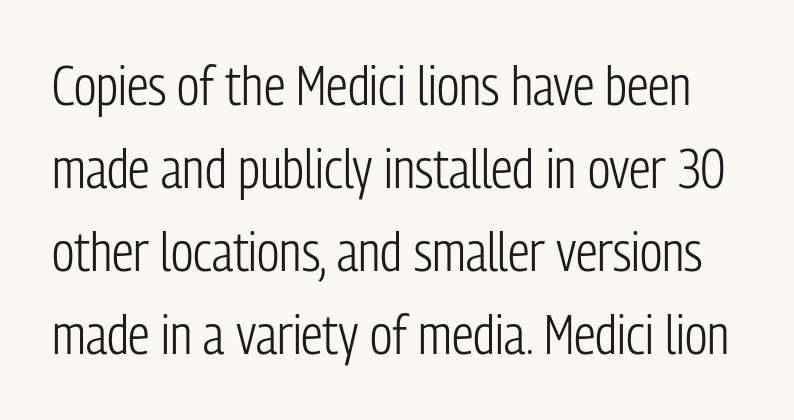
{"serif": "no", "italic": "no", "bold": "no", "weight": "light", "width": "condensed", "stroke_contrast": "low", "x_height": "medium", "monospaced": "no", "underline": "no", "line_spacing": "normal", "line_spacing_ratio": 1.54, "letter_spacing": "normal", "letter_spacing_em": 0.0, "glyph_px": 54}
